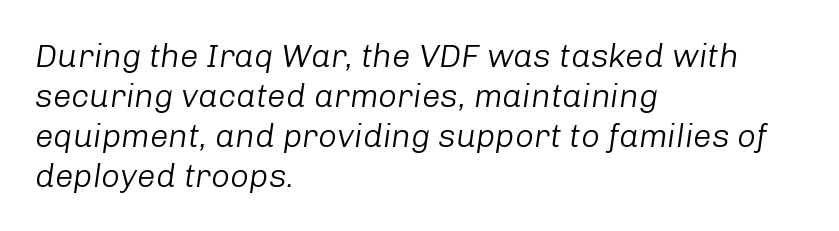
{"italic": "yes", "lean": "right", "slant_degrees": 8, "bold": "no", "weight": "light", "width": "normal", "stroke_contrast": "low", "x_height": "medium", "monospaced": "no", "underline": "no", "align": "left", "line_spacing_ratio": 1.21, "letter_spacing": "normal", "letter_spacing_em": 0.0, "glyph_px": 33}
